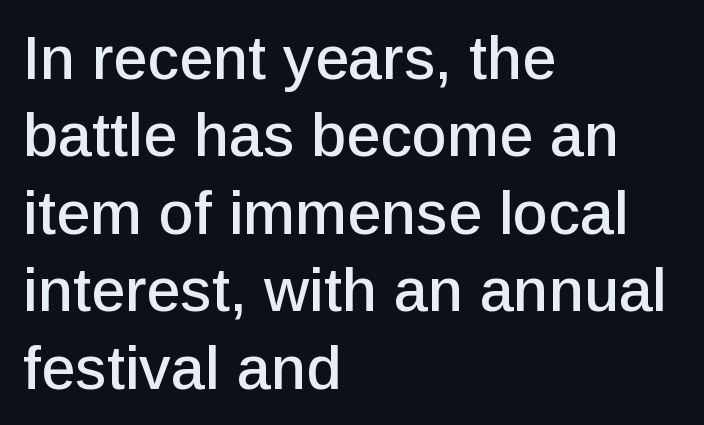
{"serif": "no", "italic": "no", "width": "normal", "stroke_contrast": "low", "x_height": "medium", "monospaced": "no", "underline": "no", "align": "left", "line_spacing": "normal", "line_spacing_ratio": 1.27, "letter_spacing": "normal", "letter_spacing_em": 0.0, "glyph_px": 61}
